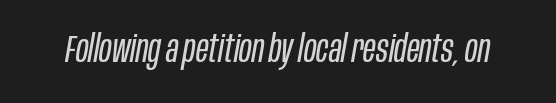
The whole block is typeset with a tilt. This reads as an unemphasized weight, regular at the heaviest. Glance below the letters and you will spot only blank space. Here the designer chose a conventional face with non-uniform glyph widths.
